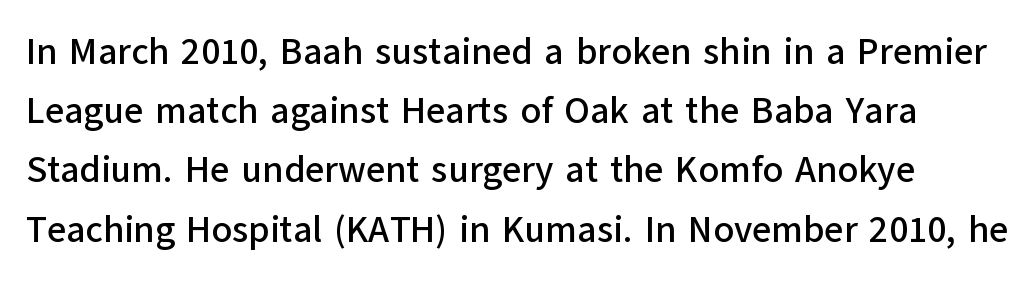
{"serif": "no", "italic": "no", "width": "normal", "stroke_contrast": "low", "x_height": "medium", "monospaced": "no", "underline": "no", "line_spacing": "normal", "line_spacing_ratio": 1.6, "letter_spacing": "normal", "letter_spacing_em": 0.0, "glyph_px": 37}
